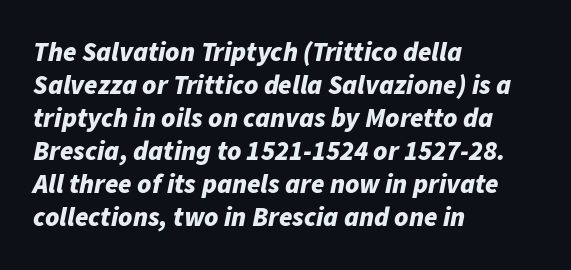
Q: Is the text bold? A: Yes.
Q: Is the text italic (slanted)? A: Yes, it leans right by about 11 degrees.
Q: Is the text underlined? A: No.
Q: How is the paragraph aligned? A: Left-aligned.
Q: Is the spacing between letters normal or unusually wide? A: Normal.
